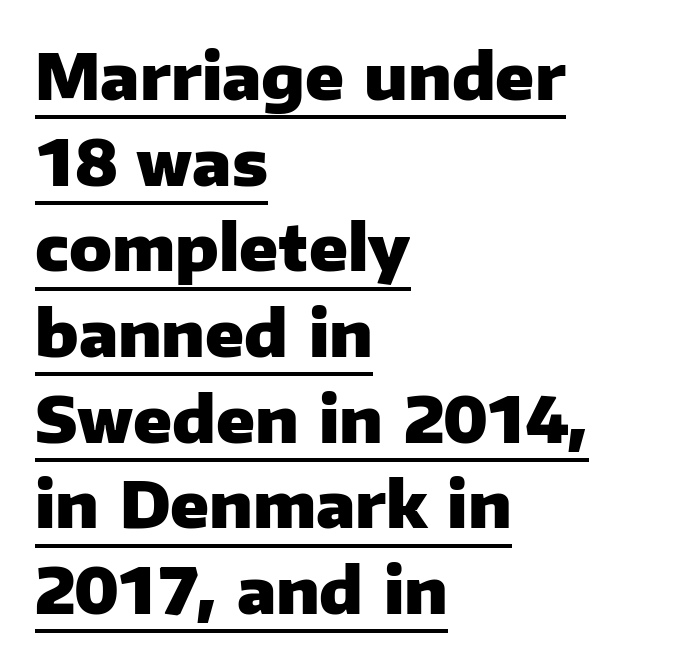
{"serif": "no", "italic": "no", "bold": "yes", "weight": "heavy", "width": "normal", "stroke_contrast": "low", "x_height": "medium", "monospaced": "no", "underline": "yes", "align": "left", "line_spacing": "normal", "line_spacing_ratio": 1.36, "letter_spacing": "normal", "letter_spacing_em": 0.0, "glyph_px": 63}
